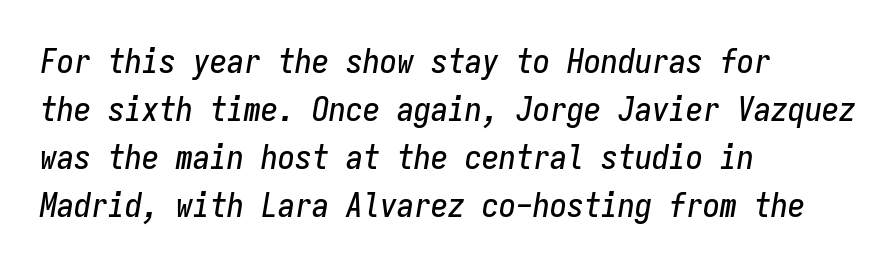
{"italic": "yes", "lean": "right", "slant_degrees": 9, "width": "condensed", "stroke_contrast": "low", "x_height": "medium", "monospaced": "yes", "underline": "no", "align": "left", "line_spacing": "normal", "line_spacing_ratio": 1.41, "letter_spacing": "normal", "letter_spacing_em": 0.0, "glyph_px": 34}
